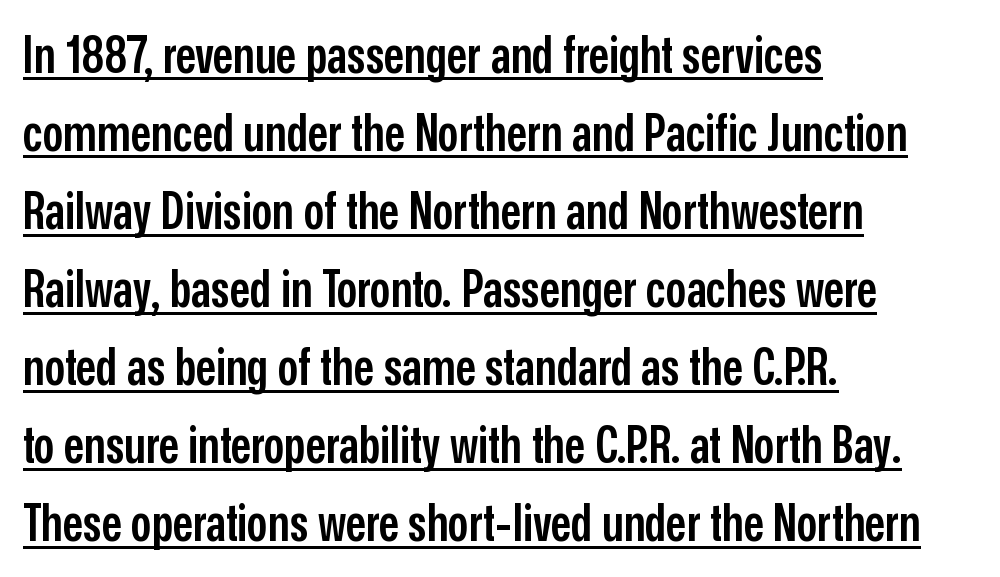
Semibold letterforms, between regular and bold. In terms of leading, this rendering sits right in the middle. The setting favours the left margin, as ordinary paragraphs usually do. Unlike a traditional serif, this face leaves its strokes unadorned. Looks like regular typesetting: each glyph gets only the width it needs.
